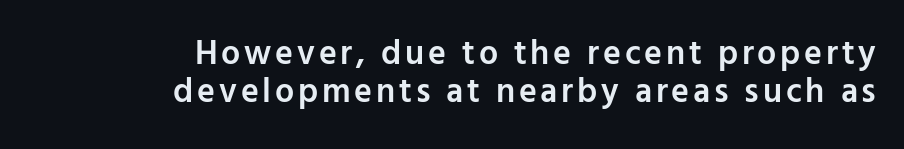
{"serif": "no", "italic": "no", "bold": "semi", "weight": "semibold", "width": "normal", "stroke_contrast": "low", "x_height": "medium", "monospaced": "no", "underline": "no", "align": "right", "line_spacing": "tight", "line_spacing_ratio": 1.11, "glyph_px": 34}
